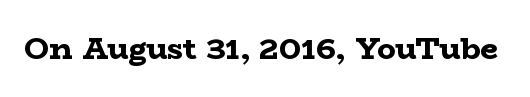
{"serif": "yes", "italic": "no", "bold": "yes", "weight": "bold", "width": "wide", "stroke_contrast": "low", "x_height": "medium", "monospaced": "no", "underline": "no", "letter_spacing": "normal", "letter_spacing_em": 0.0, "glyph_px": 31}
